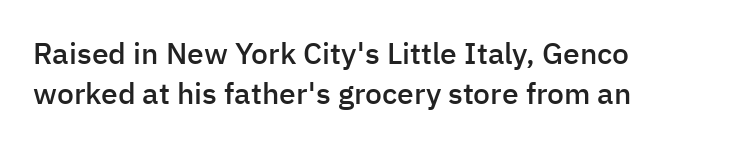
Q: Is the text bold? A: Semi-bold.
Q: Is the text italic (slanted)? A: No, it is upright.
Q: Is the typeface a serif or a sans-serif typeface? A: Sans-serif.
Q: Is the text underlined? A: No.
Q: How is the paragraph aligned? A: Left-aligned.
Q: Is the spacing between letters normal or unusually wide? A: Normal.
Q: Is the spacing between lines tight, normal or loose? A: Normal.
Q: Width (condensed, normal, or wide)? A: Normal.
Q: Stroke contrast? A: Low.
Q: x-height? A: Medium.
Q: Monospaced? A: No.
